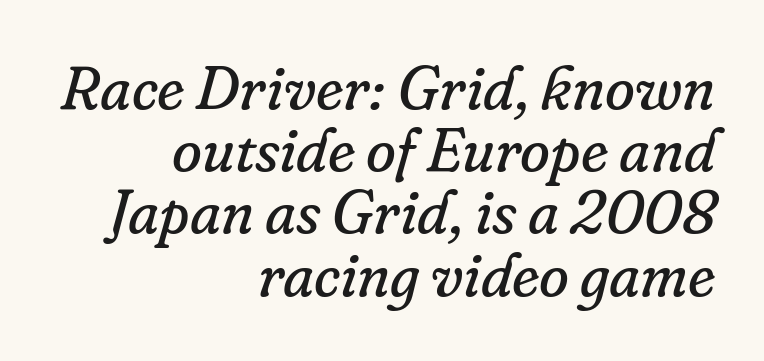
Small tapered or slab feet sit at the stroke ends, so this counts as serif. Right-aligned paragraph, ragged on the left. It's the slanting kind of type. Each stroke keeps to a modest, everyday thickness or less. Here the designer chose a conventional face with non-uniform glyph widths.
